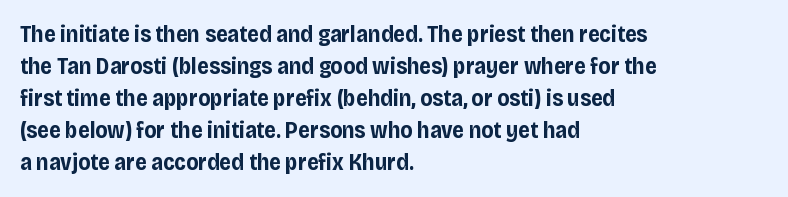
{"italic": "no", "bold": "yes", "underline": "no", "align": "left", "line_spacing": "normal", "line_spacing_ratio": 1.39, "letter_spacing": "normal", "letter_spacing_em": 0.0, "glyph_px": 23}
